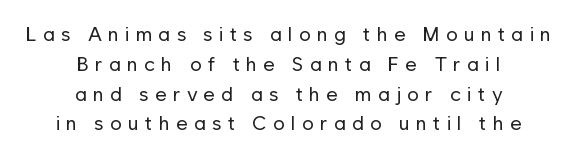
{"italic": "no", "bold": "no", "underline": "no", "align": "center", "line_spacing": "normal", "line_spacing_ratio": 1.49, "letter_spacing": "wide", "letter_spacing_em": 0.31, "glyph_px": 20}
